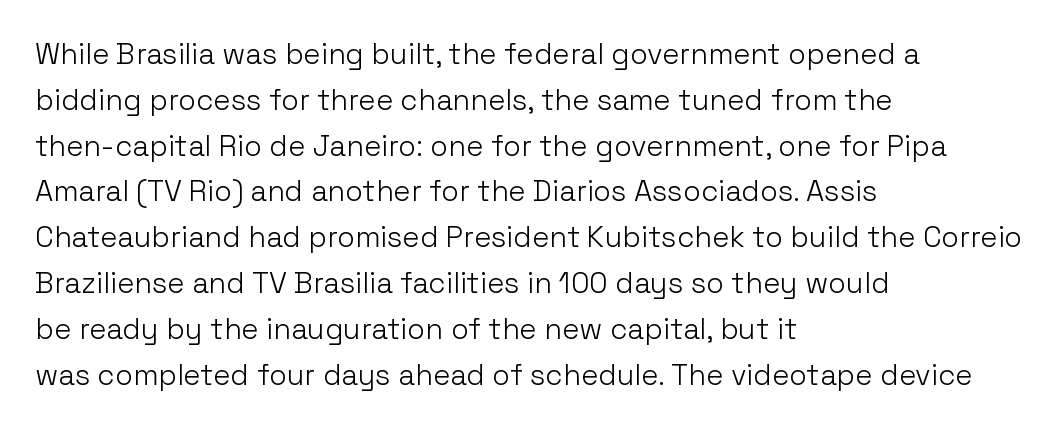
Q: Is the text bold? A: No.
Q: Is the text italic (slanted)? A: No, it is upright.
Q: Is the typeface a serif or a sans-serif typeface? A: Sans-serif.
Q: Is the text underlined? A: No.
Q: How is the paragraph aligned? A: Left-aligned.
Q: Is the spacing between letters normal or unusually wide? A: Normal.
Q: Is the spacing between lines tight, normal or loose? A: Normal.
Q: Width (condensed, normal, or wide)? A: Normal.
Q: Stroke contrast? A: Low.
Q: x-height? A: Medium.
Q: Monospaced? A: No.
